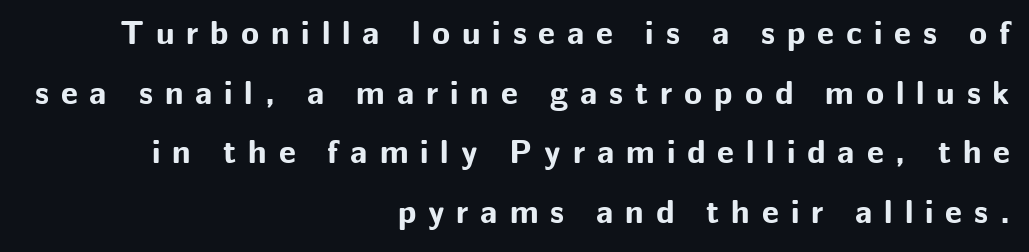
Q: Is the text bold? A: Yes.
Q: Is the text italic (slanted)? A: No, it is upright.
Q: Is the typeface a serif or a sans-serif typeface? A: Sans-serif.
Q: Is the text underlined? A: No.
Q: How is the paragraph aligned? A: Right-aligned.
Q: Is the spacing between letters normal or unusually wide? A: Unusually wide.
Q: Width (condensed, normal, or wide)? A: Normal.
Q: Stroke contrast? A: Low.
Q: x-height? A: Medium.
Q: Monospaced? A: No.
